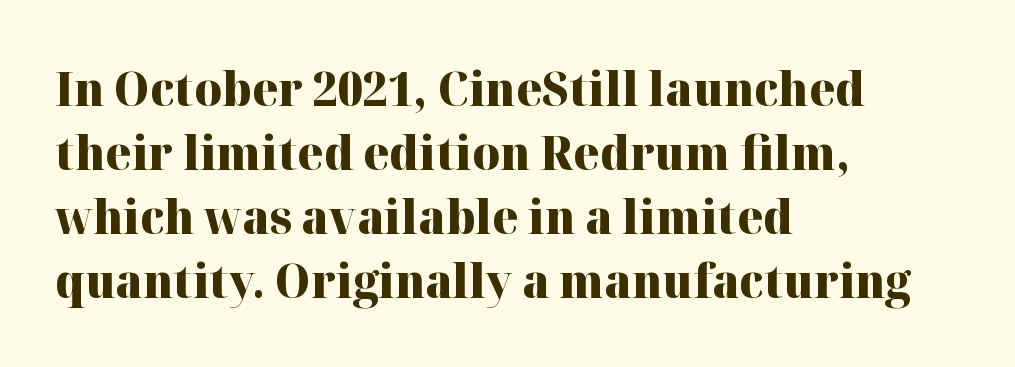
Q: Is the text bold? A: Yes.
Q: Is the text italic (slanted)? A: No, it is upright.
Q: Is the typeface a serif or a sans-serif typeface? A: Serif.
Q: Is the text underlined? A: No.
Q: How is the paragraph aligned? A: Left-aligned.
Q: Is the spacing between letters normal or unusually wide? A: Normal.
Q: Is the spacing between lines tight, normal or loose? A: Normal.
Q: Width (condensed, normal, or wide)? A: Normal.
Q: Stroke contrast? A: High.
Q: x-height? A: Medium.
Q: Monospaced? A: No.
